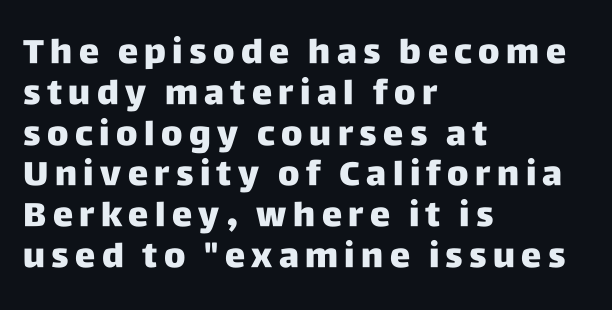
Q: Is the text bold? A: Yes.
Q: Is the text italic (slanted)? A: No, it is upright.
Q: Is the typeface a serif or a sans-serif typeface? A: Sans-serif.
Q: Is the text underlined? A: No.
Q: How is the paragraph aligned? A: Left-aligned.
Q: Width (condensed, normal, or wide)? A: Normal.
Q: Stroke contrast? A: Low.
Q: x-height? A: Large.
Q: Monospaced? A: No.
